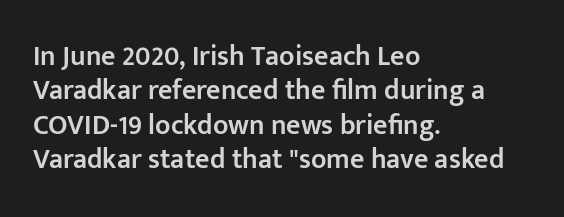
Q: Is the text bold? A: Semi-bold.
Q: Is the text italic (slanted)? A: No, it is upright.
Q: Is the typeface a serif or a sans-serif typeface? A: Sans-serif.
Q: Is the text underlined? A: No.
Q: How is the paragraph aligned? A: Left-aligned.
Q: Is the spacing between letters normal or unusually wide? A: Normal.
Q: Width (condensed, normal, or wide)? A: Normal.
Q: Stroke contrast? A: Low.
Q: x-height? A: Medium.
Q: Monospaced? A: No.
